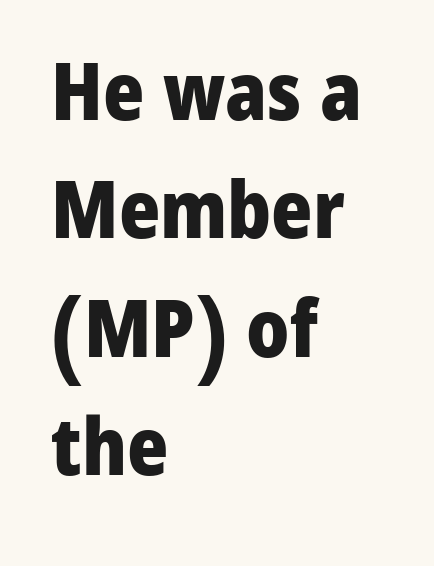
The image shows 79 px heavy sans-serif type, upright; set left-aligned, normal line spacing (1.5x), normal letter spacing, not underlined; low stroke contrast and a medium x-height.
